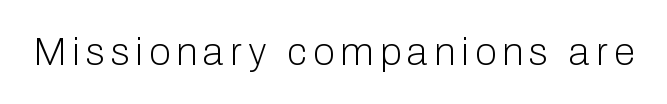
The image shows 39 px light sans-serif type, upright; set not underlined; low stroke contrast and a medium x-height.
